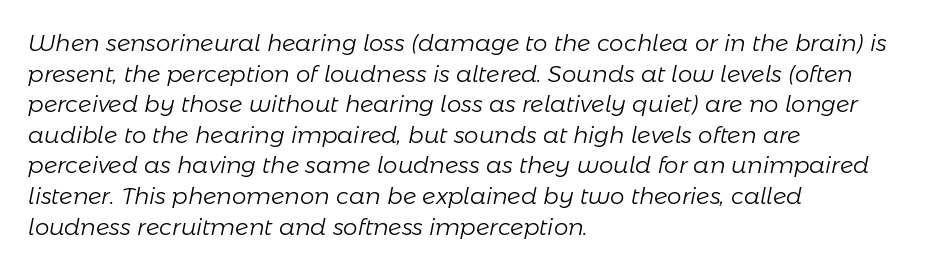
{"italic": "yes", "lean": "right", "slant_degrees": 11, "bold": "no", "underline": "no", "align": "left", "line_spacing": "normal", "line_spacing_ratio": 1.33, "letter_spacing": "normal", "letter_spacing_em": 0.0, "glyph_px": 23}
